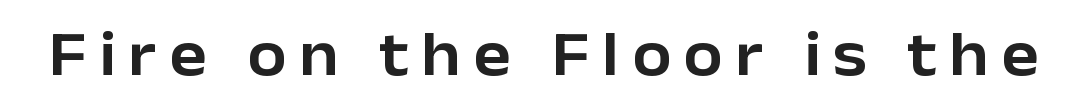
{"serif": "no", "italic": "no", "width": "normal", "stroke_contrast": "low", "x_height": "medium", "monospaced": "no", "underline": "no", "letter_spacing": "wide", "letter_spacing_em": 0.2, "glyph_px": 63}
